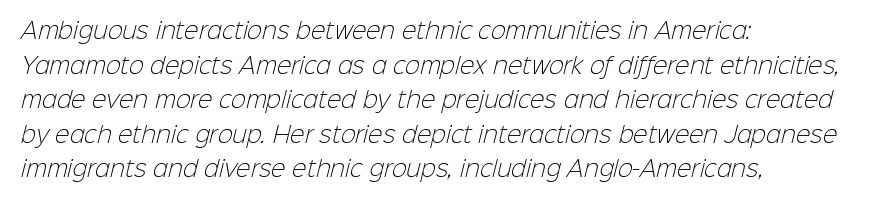
{"bold": "no", "underline": "no", "align": "left", "line_spacing": "normal", "line_spacing_ratio": 1.57, "letter_spacing": "normal", "letter_spacing_em": 0.0, "glyph_px": 22}
